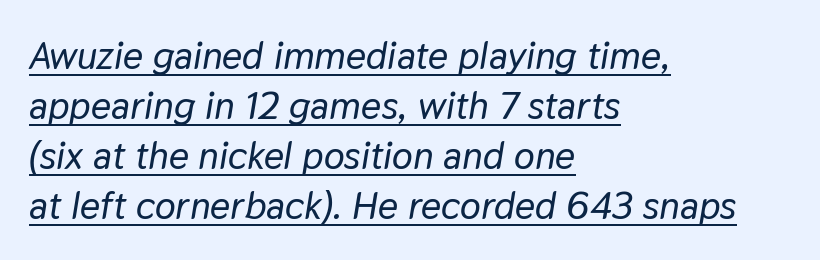
The image shows 39 px text type, italic (leaning right); set left-aligned, normal line spacing (1.28x), normal letter spacing, underlined; low stroke contrast and a medium x-height.
